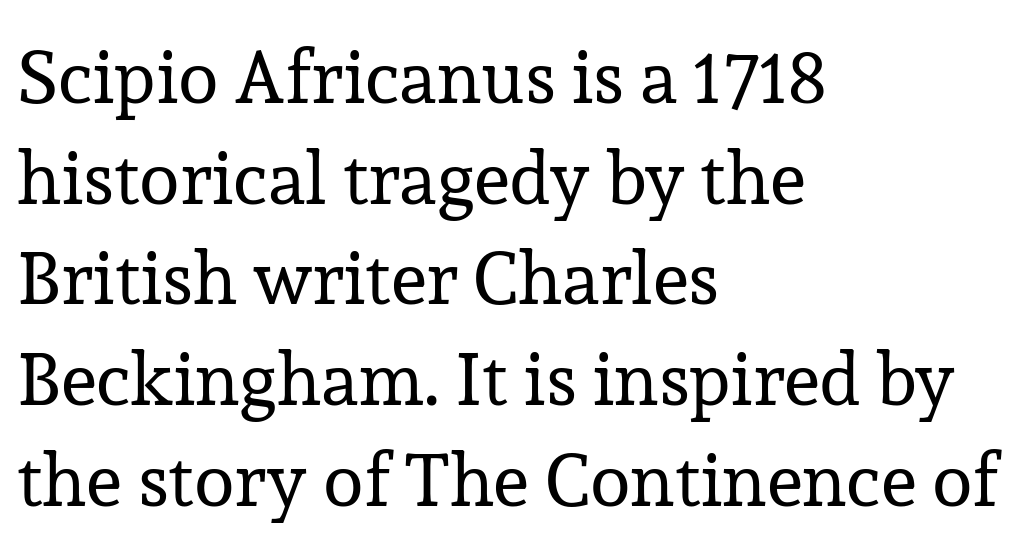
The image shows 74 px regular-weight serif type, upright; set left-aligned, normal line spacing (1.36x), normal letter spacing, not underlined; low stroke contrast and a medium x-height.
